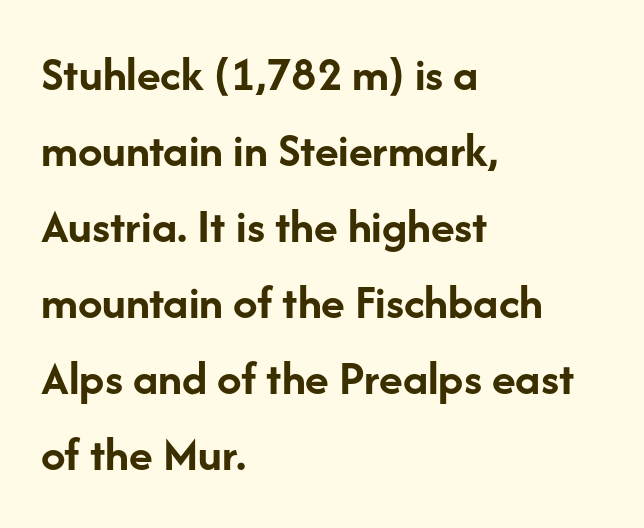
{"serif": "no", "italic": "no", "bold": "yes", "weight": "semibold", "width": "normal", "stroke_contrast": "low", "x_height": "medium", "monospaced": "no", "underline": "no", "align": "left", "line_spacing": "normal", "line_spacing_ratio": 1.55, "letter_spacing": "normal", "letter_spacing_em": 0.0, "glyph_px": 49}
